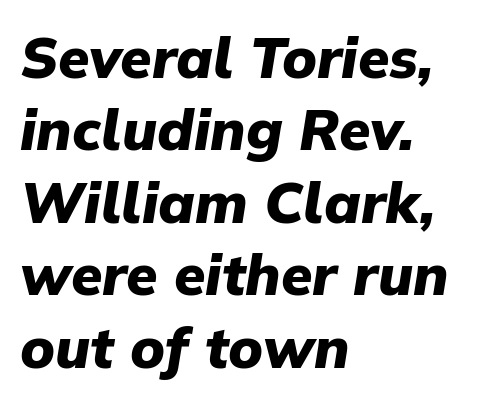
Q: Is the text bold? A: Yes.
Q: Is the text italic (slanted)? A: Yes, it leans right by about 9 degrees.
Q: Is the text underlined? A: No.
Q: How is the paragraph aligned? A: Left-aligned.
Q: Is the spacing between letters normal or unusually wide? A: Normal.
Q: Is the spacing between lines tight, normal or loose? A: Normal.
Q: Width (condensed, normal, or wide)? A: Normal.
Q: Stroke contrast? A: Low.
Q: x-height? A: Medium.
Q: Monospaced? A: No.
